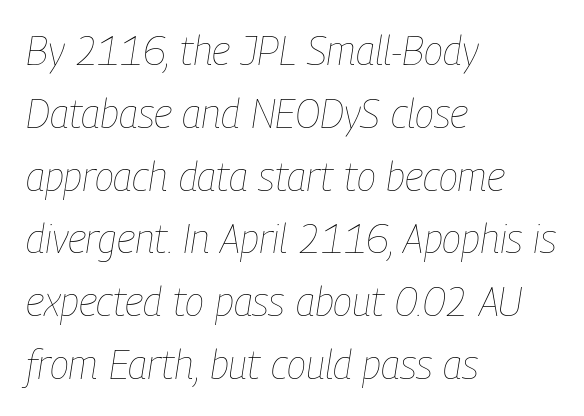
The passage shown is not underscored anywhere. Here the designer chose a conventional face with non-uniform glyph widths. This is not heavy type; no bold has been used. Emphasis-style slanted type is in use.
